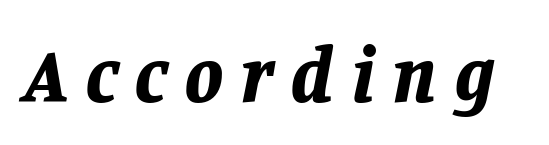
Glyph-to-glyph distance is far greater than everyday printed text. The letters advance in unequal steps, a hallmark of proportional type. The rendering uses a bold face; every stroke is thick and dark. The strip under each line holds only bare page. Characters are canted at an angle relative to the baseline's perpendicular.
